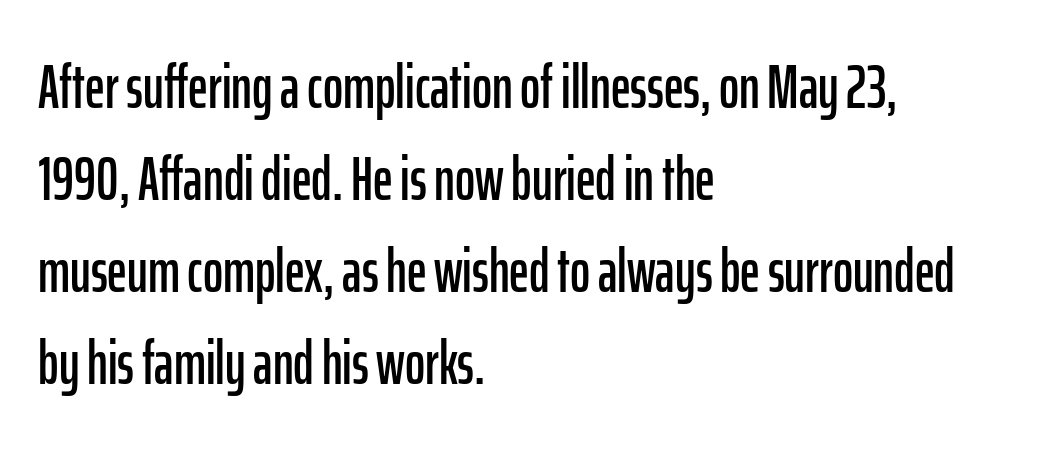
Unlike italic type, these characters show no tilt at all. Normally led — the rows are evenly, conventionally spaced. A typesetter would call this proportional, since set widths differ per character. Unlike a traditional serif, this face leaves its strokes unadorned.
